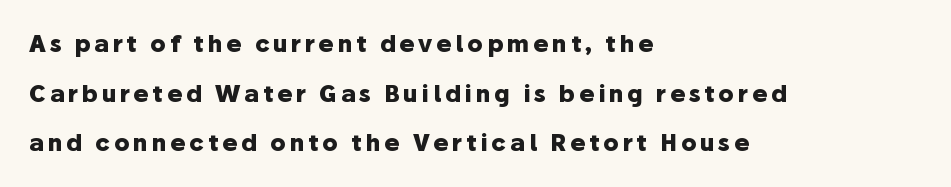
Lines of text with bare space underneath. The lettering holds an erect, upright posture throughout. The vertical gap from one line to the next is large. Students, this is bold: see how much ink each stroke carries. Line beginnings align vertically; line endings do not.
